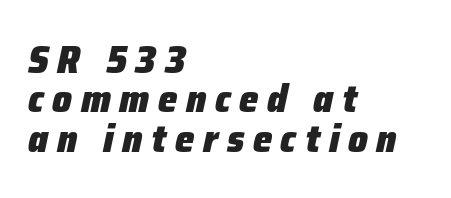
The image shows 39 px heavy type, italic (leaning right); set left-aligned, tight line spacing (1.01x), unusually wide letter spacing (+0.22 em), not underlined; low stroke contrast and a medium x-height.
